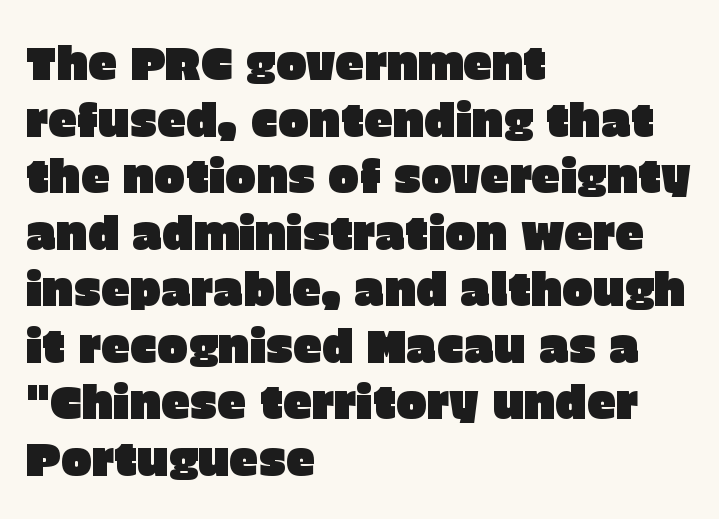
{"serif": "no", "italic": "no", "width": "normal", "stroke_contrast": "low", "x_height": "large", "monospaced": "no", "underline": "no", "align": "left", "line_spacing_ratio": 1.23, "letter_spacing": "normal", "letter_spacing_em": 0.0, "glyph_px": 46}
